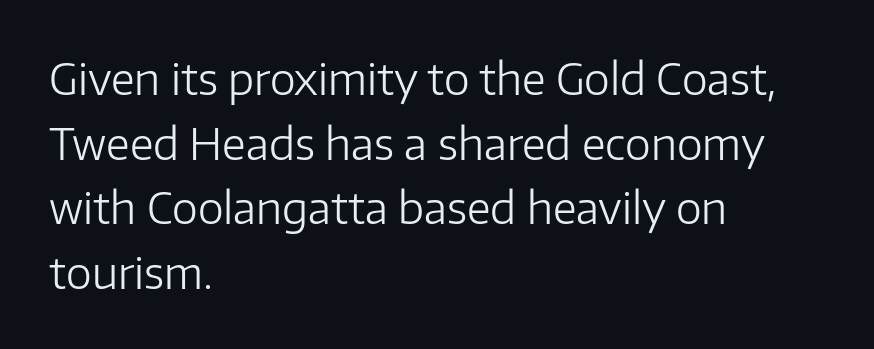
Students, note that the glyphs here touch the page at normal intervals. Compared with a centered layout, this one pins lines to the left instead. This block has exactly the height ordinary leading produces. The glyphs in this specimen are sans serif. Tall strokes in this sample are plumb rather than angled. Think of a printed novel: that variable character pitch is what you see here.
